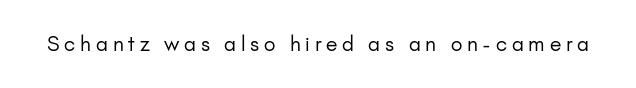
The image shows 20 px text type, upright; set unusually wide letter spacing (+0.24 em), not underlined.
